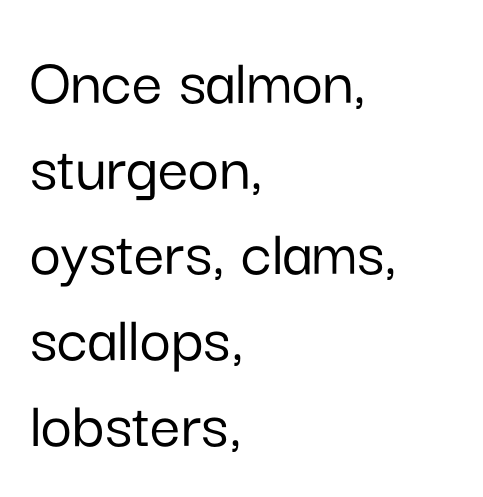
Q: Is the text italic (slanted)? A: No, it is upright.
Q: Is the typeface a serif or a sans-serif typeface? A: Sans-serif.
Q: Is the text underlined? A: No.
Q: How is the paragraph aligned? A: Left-aligned.
Q: Is the spacing between letters normal or unusually wide? A: Normal.
Q: Is the spacing between lines tight, normal or loose? A: Normal.
Q: Width (condensed, normal, or wide)? A: Normal.
Q: Stroke contrast? A: Low.
Q: x-height? A: Medium.
Q: Monospaced? A: No.
